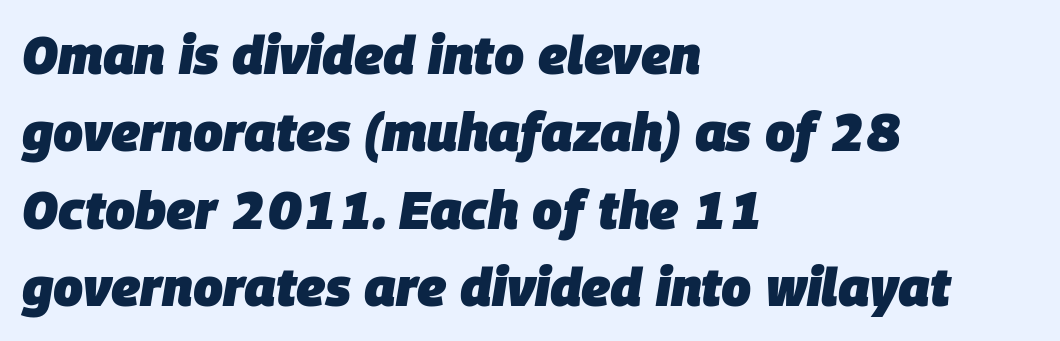
The image shows 53 px heavy type, italic (leaning right); set left-aligned, normal line spacing (1.46x), normal letter spacing, not underlined; low stroke contrast and a large x-height.
